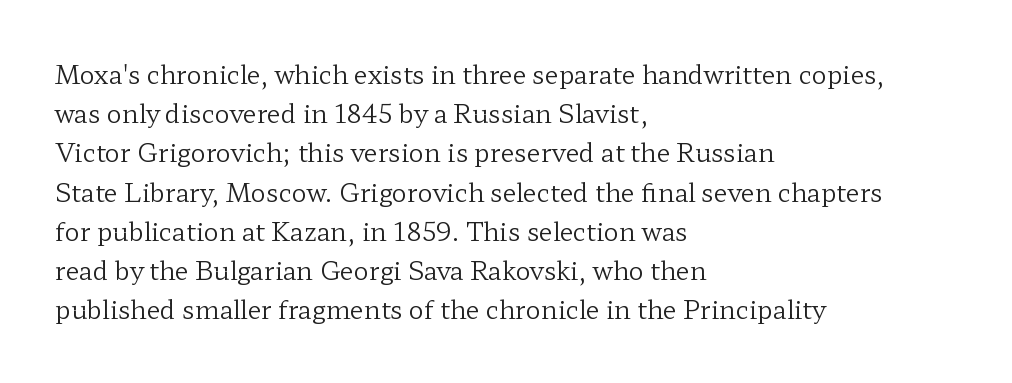
Q: Is the text bold? A: No.
Q: Is the text italic (slanted)? A: No, it is upright.
Q: Is the text underlined? A: No.
Q: How is the paragraph aligned? A: Left-aligned.
Q: Is the spacing between letters normal or unusually wide? A: Normal.
Q: Is the spacing between lines tight, normal or loose? A: Normal.
